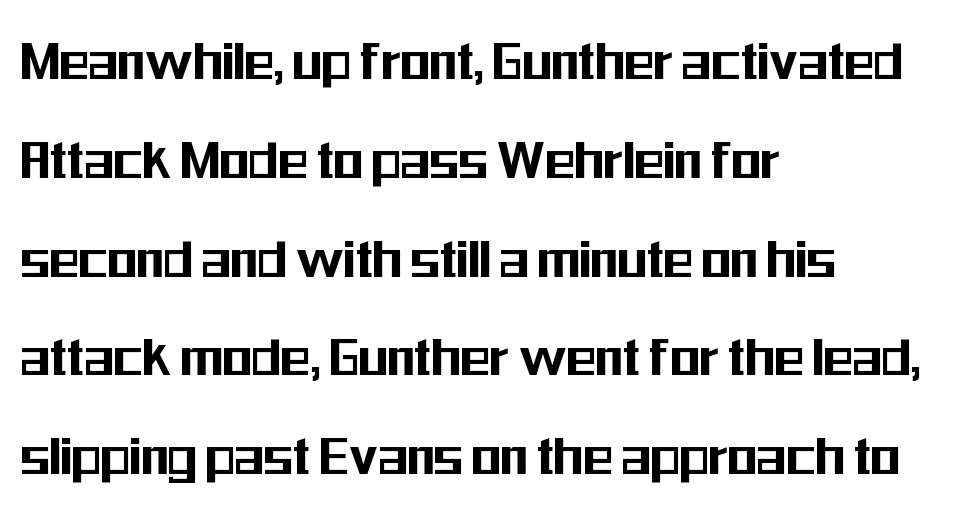
Q: Is the text italic (slanted)? A: No, it is upright.
Q: Is the typeface a serif or a sans-serif typeface? A: Sans-serif.
Q: Is the text underlined? A: No.
Q: How is the paragraph aligned? A: Left-aligned.
Q: Is the spacing between letters normal or unusually wide? A: Normal.
Q: Is the spacing between lines tight, normal or loose? A: Normal.
Q: Width (condensed, normal, or wide)? A: Condensed.
Q: Stroke contrast? A: Medium.
Q: x-height? A: Medium.
Q: Monospaced? A: No.
